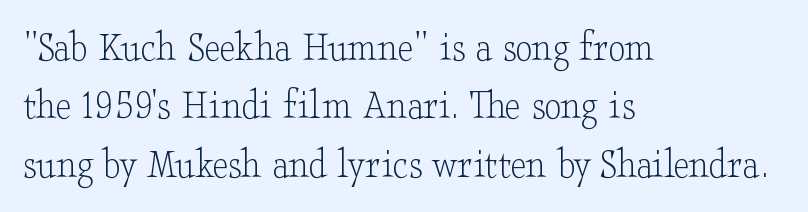
{"serif": "yes", "italic": "no", "bold": "no", "weight": "light", "width": "wide", "stroke_contrast": "low", "x_height": "small", "monospaced": "no", "underline": "no", "align": "left", "line_spacing": "normal", "line_spacing_ratio": 1.36, "letter_spacing": "normal", "letter_spacing_em": 0.0, "glyph_px": 43}
